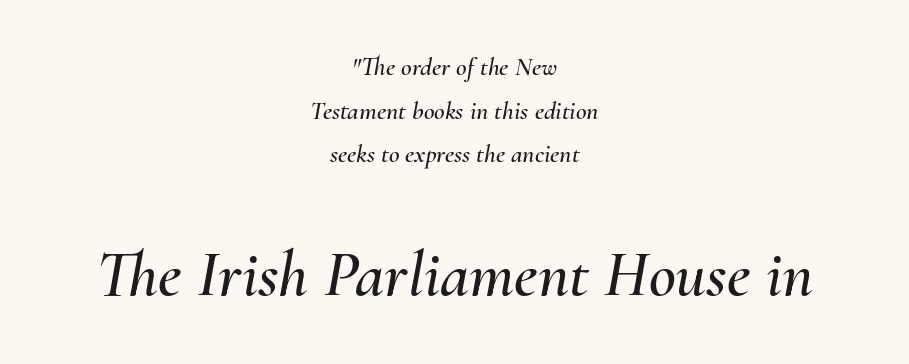
Q: Is the text italic (slanted)? A: Yes, it leans right by about 10 degrees.
Q: Is the text underlined? A: No.
Q: How is the paragraph aligned? A: Centered.
Q: Is the spacing between letters normal or unusually wide? A: Normal.
Q: Is the spacing between lines tight, normal or loose? A: Normal.
Q: Which block of text is set in a larger size, the first (top) or the second (bottom)? A: The second (bottom) one.
Q: Width (condensed, normal, or wide)? A: Normal.
Q: Stroke contrast? A: Medium.
Q: x-height? A: Small.
Q: Monospaced? A: No.
